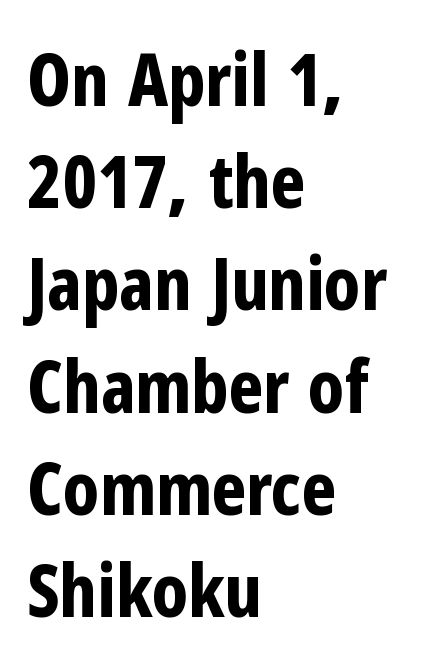
Q: Is the text bold? A: Yes.
Q: Is the text italic (slanted)? A: No, it is upright.
Q: Is the typeface a serif or a sans-serif typeface? A: Sans-serif.
Q: Is the text underlined? A: No.
Q: How is the paragraph aligned? A: Left-aligned.
Q: Is the spacing between letters normal or unusually wide? A: Normal.
Q: Is the spacing between lines tight, normal or loose? A: Normal.
Q: Width (condensed, normal, or wide)? A: Condensed.
Q: Stroke contrast? A: Low.
Q: x-height? A: Medium.
Q: Monospaced? A: No.
